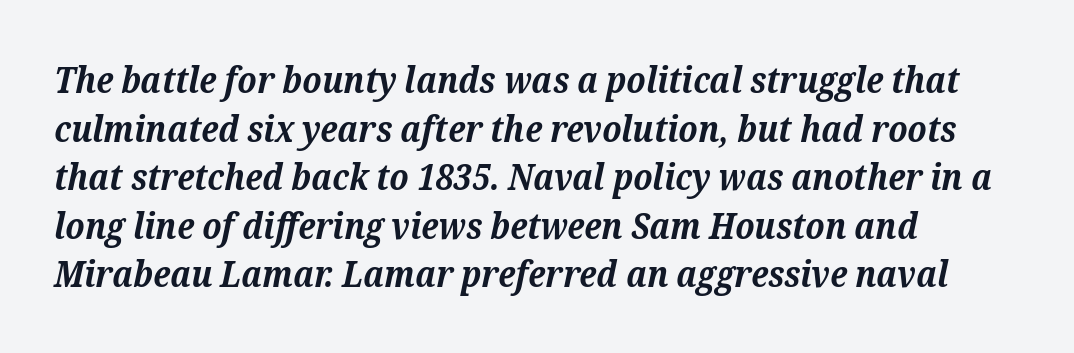
Q: Is the text bold? A: Yes.
Q: Is the text italic (slanted)? A: Yes, it leans right by about 12 degrees.
Q: Is the typeface a serif or a sans-serif typeface? A: Serif.
Q: Is the text underlined? A: No.
Q: How is the paragraph aligned? A: Left-aligned.
Q: Is the spacing between letters normal or unusually wide? A: Normal.
Q: Is the spacing between lines tight, normal or loose? A: Normal.
Q: Width (condensed, normal, or wide)? A: Normal.
Q: Stroke contrast? A: Medium.
Q: x-height? A: Medium.
Q: Monospaced? A: No.
